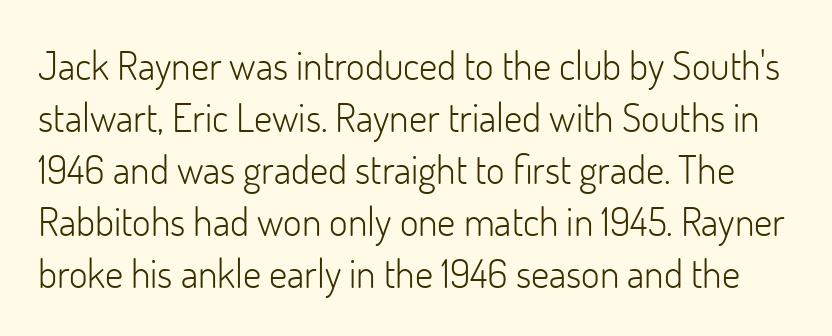
{"serif": "no", "italic": "no", "bold": "no", "weight": "light", "width": "normal", "stroke_contrast": "low", "x_height": "small", "monospaced": "no", "underline": "no", "line_spacing": "normal", "line_spacing_ratio": 1.3, "letter_spacing": "normal", "letter_spacing_em": 0.0, "glyph_px": 40}
